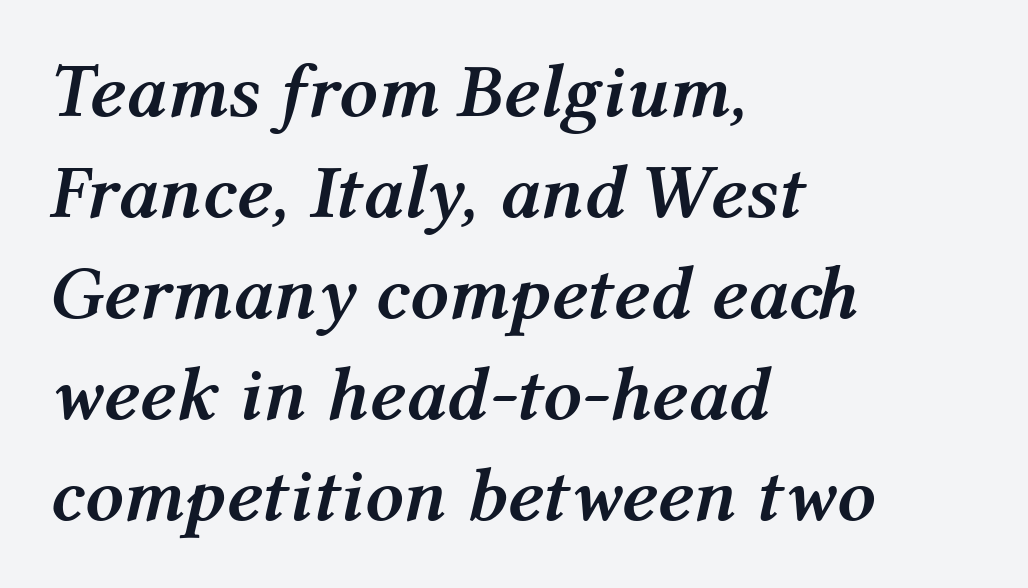
The image shows 76 px semibold type, italic (leaning right); set left-aligned, normal line spacing (1.33x), normal letter spacing, not underlined; medium stroke contrast and a medium x-height.
